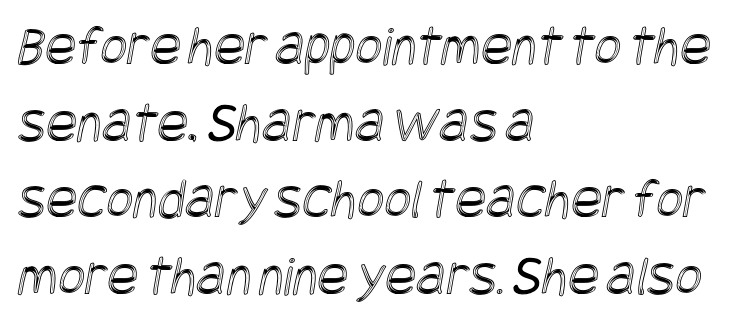
Q: Is the text underlined? A: No.
Q: How is the paragraph aligned? A: Left-aligned.
Q: Is the spacing between letters normal or unusually wide? A: Normal.
Q: Is the spacing between lines tight, normal or loose? A: Normal.
Q: Width (condensed, normal, or wide)? A: Condensed.
Q: x-height? A: Large.
